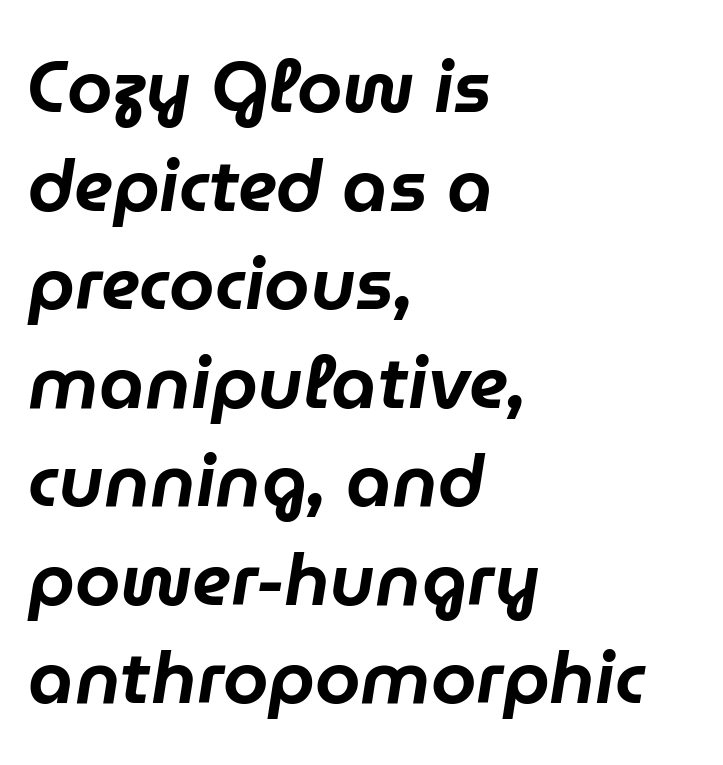
{"italic": "yes", "lean": "right", "slant_degrees": 9, "width": "normal", "stroke_contrast": "low", "x_height": "medium", "monospaced": "no", "underline": "no", "align": "left", "line_spacing": "normal", "line_spacing_ratio": 1.35, "letter_spacing": "normal", "letter_spacing_em": 0.0, "glyph_px": 73}
